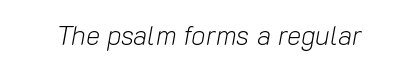
{"italic": "yes", "lean": "right", "slant_degrees": 10, "bold": "no", "underline": "no", "letter_spacing": "normal", "letter_spacing_em": 0.0, "glyph_px": 27}
